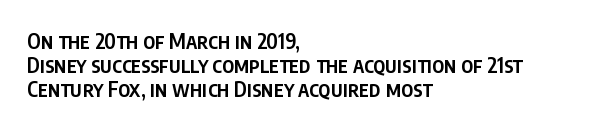
Q: Is the text bold? A: Semi-bold.
Q: Is the text italic (slanted)? A: No, it is upright.
Q: Is the text underlined? A: No.
Q: How is the paragraph aligned? A: Left-aligned.
Q: Is the spacing between letters normal or unusually wide? A: Normal.
Q: Is the spacing between lines tight, normal or loose? A: Tight.
